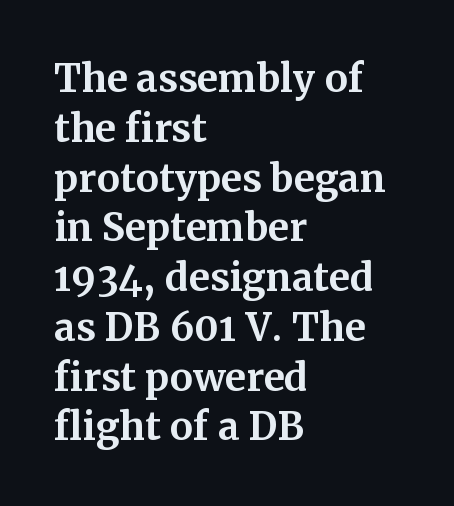
The image shows 38 px bold serif type, upright; set left-aligned, normal line spacing (1.31x), normal letter spacing, not underlined; medium stroke contrast and a medium x-height.
